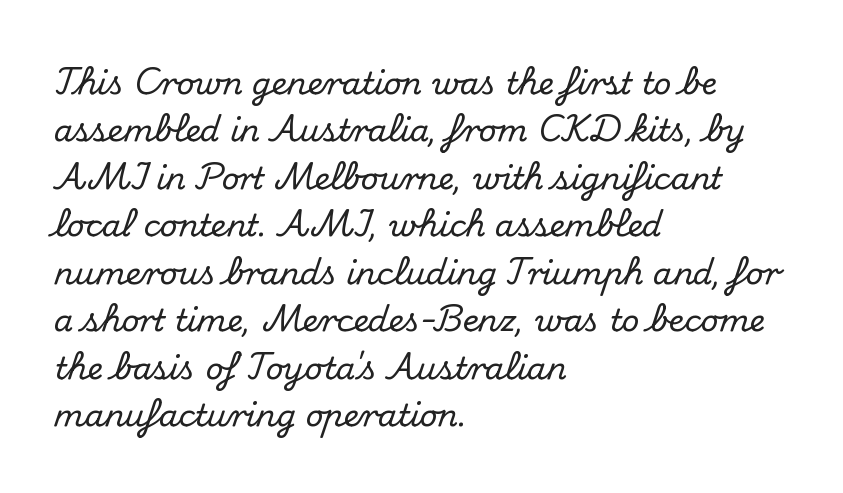
{"serif": "yes", "width": "normal", "stroke_contrast": "medium", "x_height": "small", "monospaced": "no", "underline": "no", "align": "left", "line_spacing": "normal", "line_spacing_ratio": 1.53, "letter_spacing": "normal", "letter_spacing_em": 0.0, "glyph_px": 31}
